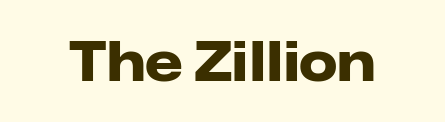
Grotesque or geometric, the face here clearly has no serifs. Observe the ordinary spacing: letters are neighbours, not strangers. Does the lettering tilt? It doesn't — this is upright. A dark, heavy texture on the line: the type is bold. Here the designer chose a conventional face with non-uniform glyph widths.
